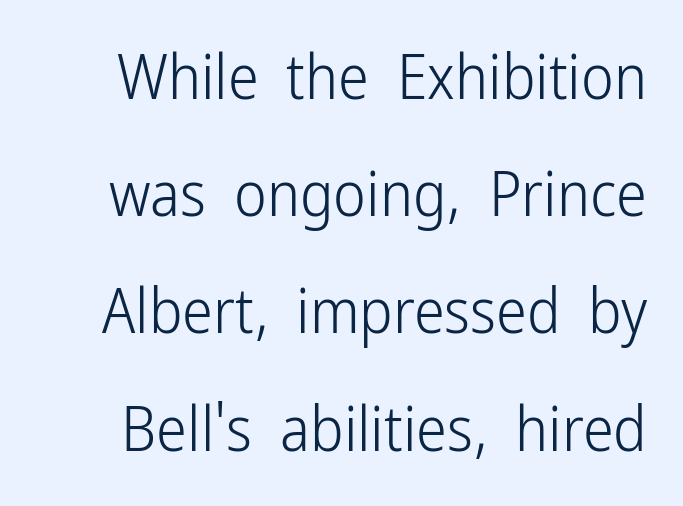
{"serif": "no", "italic": "no", "bold": "no", "weight": "light", "width": "condensed", "stroke_contrast": "low", "x_height": "medium", "monospaced": "no", "underline": "no", "line_spacing_ratio": 1.89, "letter_spacing": "normal", "letter_spacing_em": 0.0, "glyph_px": 62}
